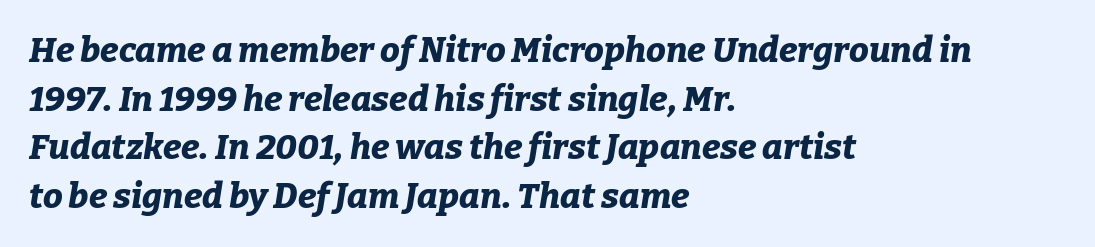
{"italic": "yes", "lean": "right", "slant_degrees": 9, "bold": "yes", "weight": "bold", "width": "normal", "stroke_contrast": "low", "x_height": "medium", "monospaced": "no", "underline": "no", "align": "left", "line_spacing": "normal", "line_spacing_ratio": 1.39, "letter_spacing": "normal", "letter_spacing_em": 0.0, "glyph_px": 35}
